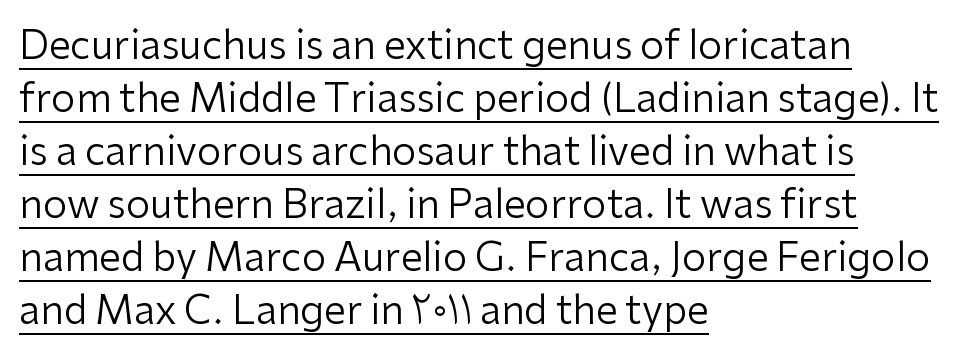
Q: Is the text bold? A: No.
Q: Is the text italic (slanted)? A: No, it is upright.
Q: Is the typeface a serif or a sans-serif typeface? A: Sans-serif.
Q: Is the text underlined? A: Yes.
Q: How is the paragraph aligned? A: Left-aligned.
Q: Is the spacing between letters normal or unusually wide? A: Normal.
Q: Is the spacing between lines tight, normal or loose? A: Normal.
Q: Width (condensed, normal, or wide)? A: Normal.
Q: Stroke contrast? A: Low.
Q: x-height? A: Medium.
Q: Monospaced? A: No.
